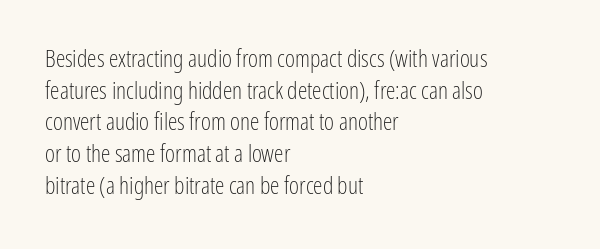
Q: Is the text bold? A: No.
Q: Is the text italic (slanted)? A: No, it is upright.
Q: Is the text underlined? A: No.
Q: How is the paragraph aligned? A: Left-aligned.
Q: Is the spacing between letters normal or unusually wide? A: Normal.
Q: Is the spacing between lines tight, normal or loose? A: Normal.
